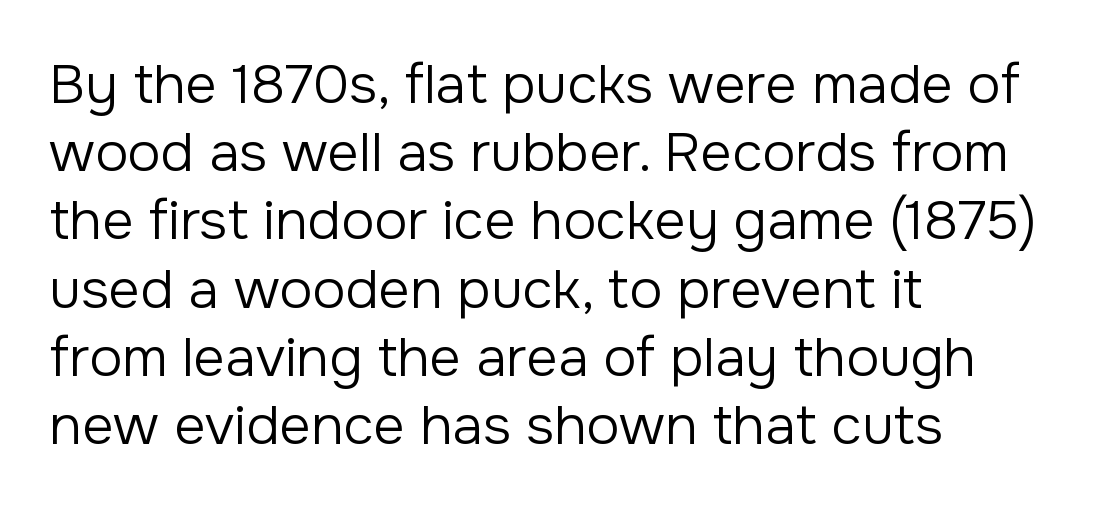
Character widths vary here, with narrow letters taking less room than wide ones. Stroke terminals: plain, sans-serif. Do the letters lean? They stand straight. Line starts are locked; line ends wander.
